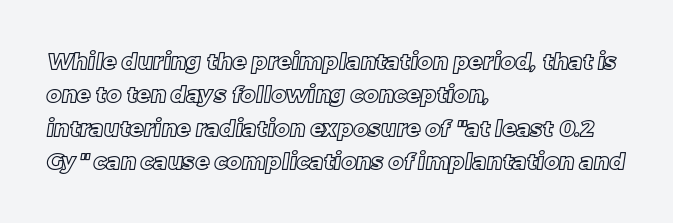
The image shows 23 px text type; set left-aligned, normal line spacing (1.45x), normal letter spacing, not underlined.
